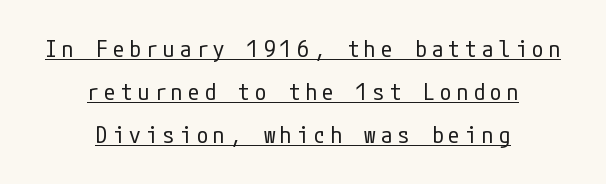
Q: Is the text bold? A: No.
Q: Is the text italic (slanted)? A: No, it is upright.
Q: Is the text underlined? A: Yes.
Q: How is the paragraph aligned? A: Centered.
Q: Is the spacing between letters normal or unusually wide? A: Unusually wide.
